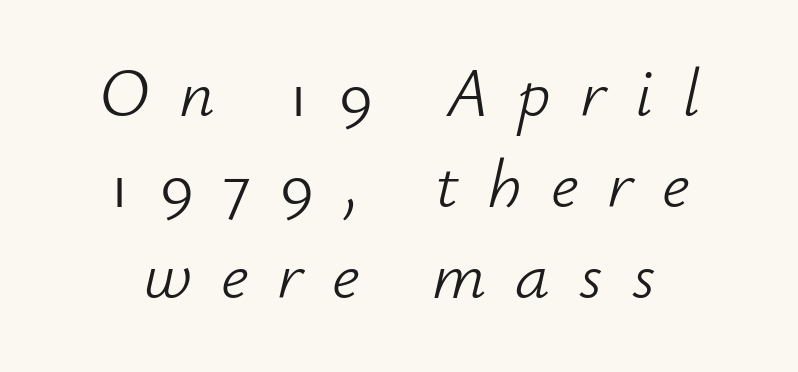
A student would call this center alignment; a typographer would say set centered. The designer left line spacing at the default. Character widths vary here, with narrow letters taking less room than wide ones. The rendering applies a slant to the glyphs. Ink coverage per letter is moderate at most.
